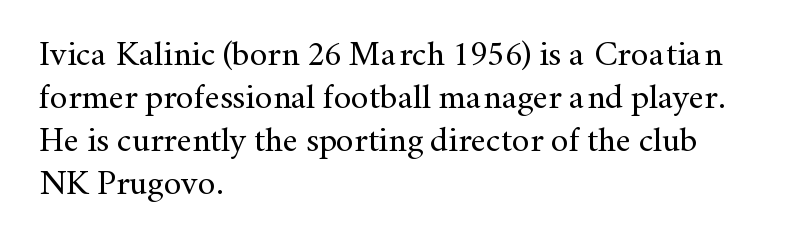
The image shows 35 px regular-weight serif type, upright; set left-aligned, line spacing 1.23x, normal letter spacing, not underlined; medium stroke contrast and a small x-height.
